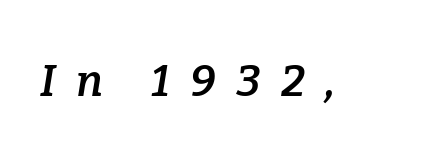
Q: Is the text bold? A: Semi-bold.
Q: Is the text italic (slanted)? A: Yes, it leans right by about 9 degrees.
Q: Is the typeface a serif or a sans-serif typeface? A: Serif.
Q: Is the text underlined? A: No.
Q: Is the spacing between letters normal or unusually wide? A: Unusually wide.
Q: Width (condensed, normal, or wide)? A: Normal.
Q: Stroke contrast? A: Low.
Q: x-height? A: Medium.
Q: Monospaced? A: No.
